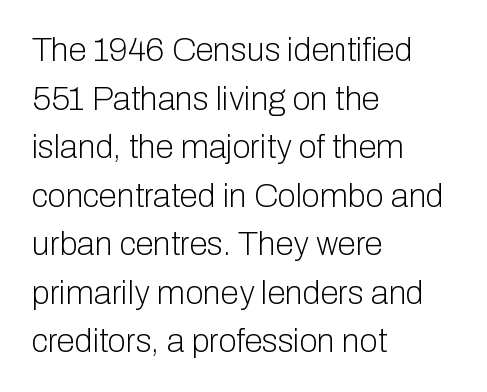
The image shows 33 px light sans-serif type, upright; set left-aligned, normal line spacing (1.47x), normal letter spacing, not underlined; low stroke contrast and a medium x-height.
